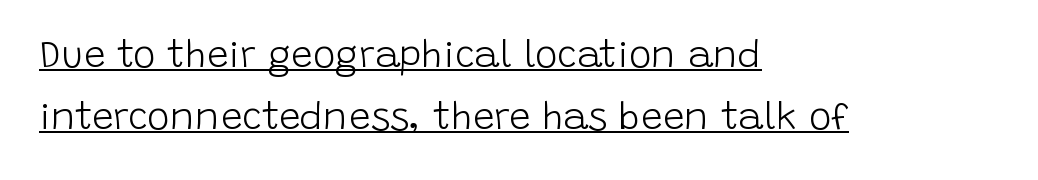
The image shows 38 px light sans-serif type, upright; set left-aligned, normal line spacing (1.64x), normal letter spacing, underlined; low stroke contrast and a large x-height.
